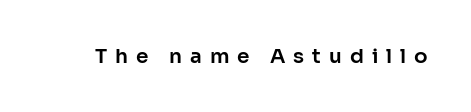
Q: Is the text italic (slanted)? A: No, it is upright.
Q: Is the text underlined? A: No.
Q: Is the spacing between letters normal or unusually wide? A: Unusually wide.
